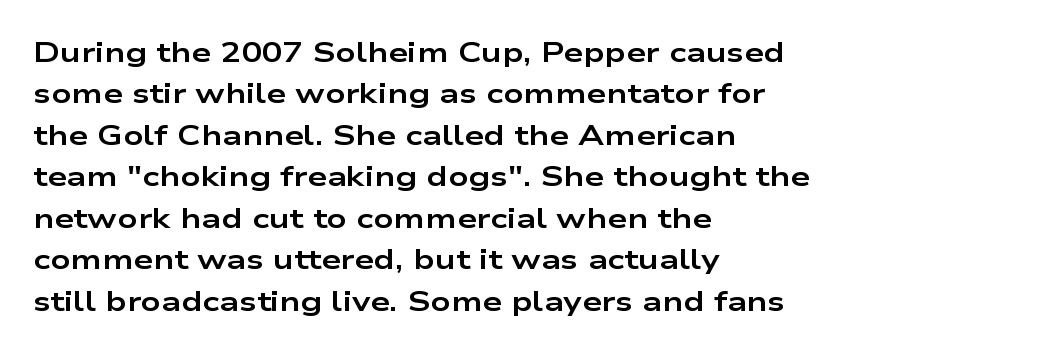
The image shows 28 px bold, wide sans-serif type, upright; set left-aligned, normal line spacing (1.48x), normal letter spacing, not underlined; low stroke contrast and a medium x-height.
